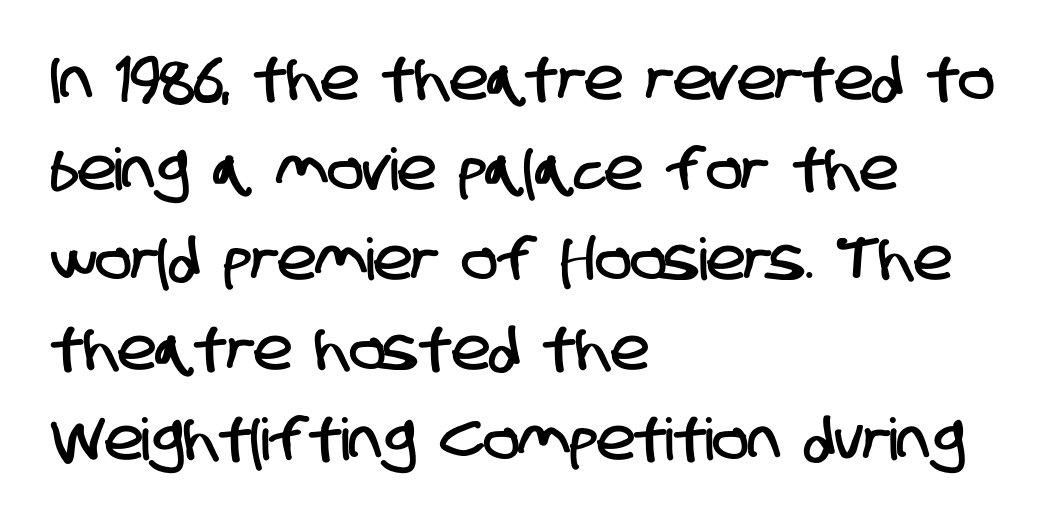
Q: Is the typeface a serif or a sans-serif typeface? A: Sans-serif.
Q: Is the text underlined? A: No.
Q: How is the paragraph aligned? A: Left-aligned.
Q: Is the spacing between letters normal or unusually wide? A: Normal.
Q: Is the spacing between lines tight, normal or loose? A: Normal.
Q: Width (condensed, normal, or wide)? A: Condensed.
Q: Stroke contrast? A: Low.
Q: x-height? A: Large.
Q: Monospaced? A: No.
